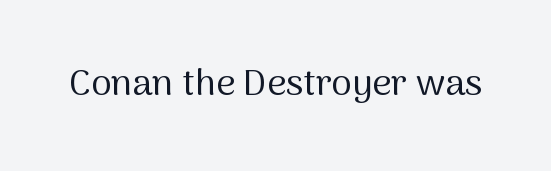
Does extra space separate the letters? No, they use regular spacing. Posture: straight, roman, zero tilt. Weight: not bold — regular or lighter. Type without underlining.
